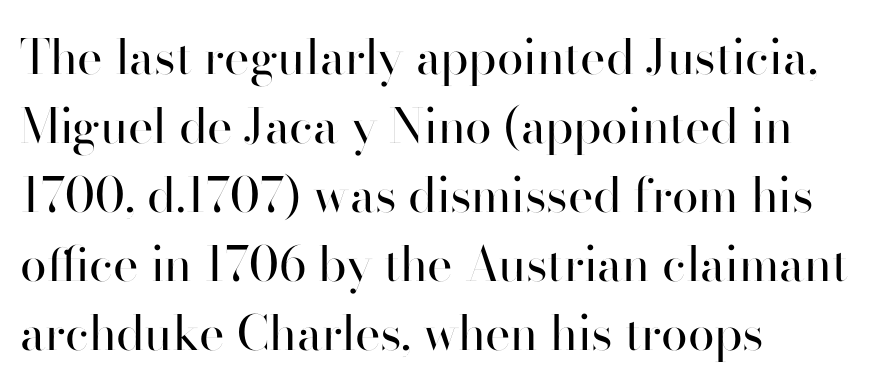
{"serif": "no", "italic": "no", "bold": "no", "weight": "regular", "width": "normal", "stroke_contrast": "high", "x_height": "small", "monospaced": "no", "underline": "no", "align": "left", "line_spacing": "normal", "line_spacing_ratio": 1.44, "letter_spacing": "normal", "letter_spacing_em": 0.0, "glyph_px": 48}
